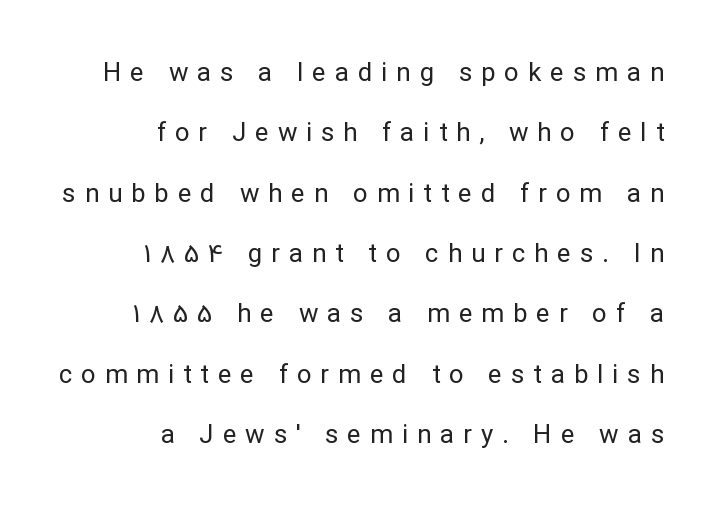
How are the letters spaced? Widely, with obvious added tracking. Stem width sits at or under what a default text font uses. The rendering anchors every line to the right-hand side. Underline: absent.
